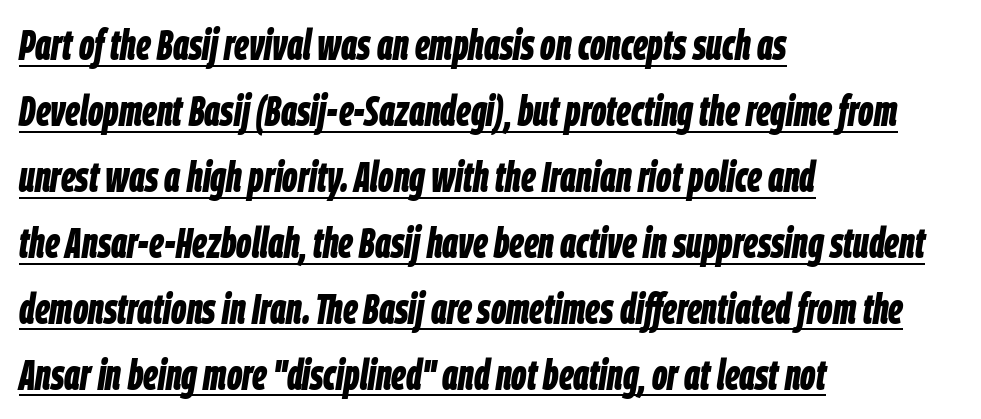
The image shows 42 px bold, condensed type, italic (leaning right); set left-aligned, normal line spacing (1.57x), normal letter spacing, underlined; low stroke contrast and a large x-height.
